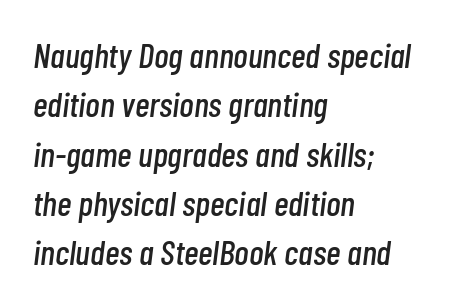
Q: Is the text italic (slanted)? A: Yes, it leans right by about 7 degrees.
Q: Is the text underlined? A: No.
Q: How is the paragraph aligned? A: Left-aligned.
Q: Is the spacing between letters normal or unusually wide? A: Normal.
Q: Is the spacing between lines tight, normal or loose? A: Normal.
Q: Width (condensed, normal, or wide)? A: Condensed.
Q: Stroke contrast? A: Low.
Q: x-height? A: Medium.
Q: Monospaced? A: No.
